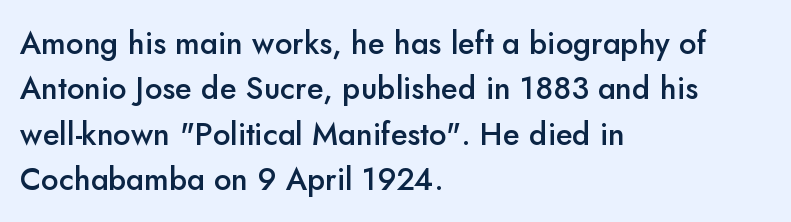
Type without underlining. Every row of glyphs begins at an identical x-position on the left. This is the regular roman posture of the typeface. These lines are composed in type without serifs. These lines keep a tight, regular rhythm from letter to letter. The letters advance in unequal steps, a hallmark of proportional type.
